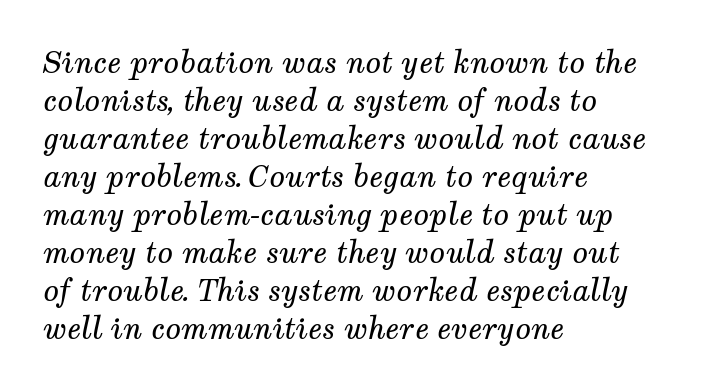
The passage shown is typeset with a serif family. The rendering uses natural spacing where letterforms have individual widths. The font sits on the lighter half of the weight spectrum, regular included. Glyph-to-glyph distance matches everyday printed text.
